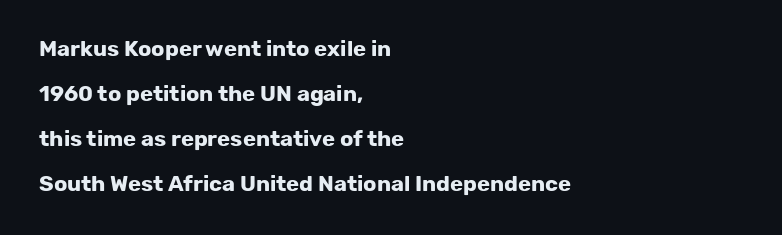
Leading: increased. The line texture is even and compact thanks to regular tracking. Weight: bold. If you drew a line through each stem, it would be perfectly vertical.
